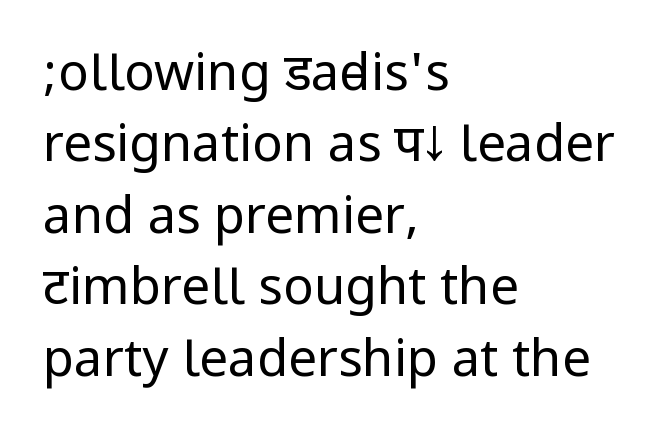
Q: Is the text bold? A: No.
Q: Is the text italic (slanted)? A: No, it is upright.
Q: Is the typeface a serif or a sans-serif typeface? A: Sans-serif.
Q: Is the text underlined? A: No.
Q: How is the paragraph aligned? A: Left-aligned.
Q: Is the spacing between letters normal or unusually wide? A: Normal.
Q: Is the spacing between lines tight, normal or loose? A: Normal.
Q: Width (condensed, normal, or wide)? A: Condensed.
Q: Stroke contrast? A: Low.
